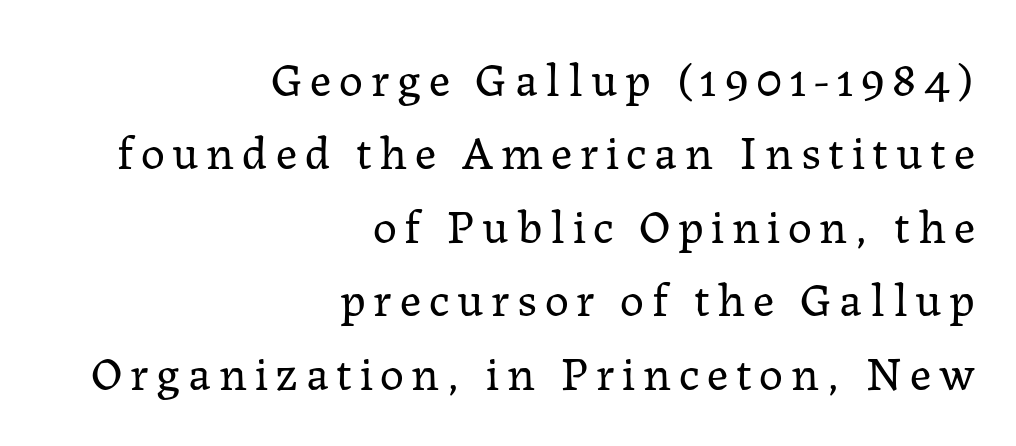
Q: Is the text bold? A: No.
Q: Is the text italic (slanted)? A: No, it is upright.
Q: Is the typeface a serif or a sans-serif typeface? A: Serif.
Q: Is the text underlined? A: No.
Q: How is the paragraph aligned? A: Right-aligned.
Q: Is the spacing between lines tight, normal or loose? A: Normal.
Q: Width (condensed, normal, or wide)? A: Normal.
Q: Stroke contrast? A: Low.
Q: x-height? A: Medium.
Q: Monospaced? A: No.
